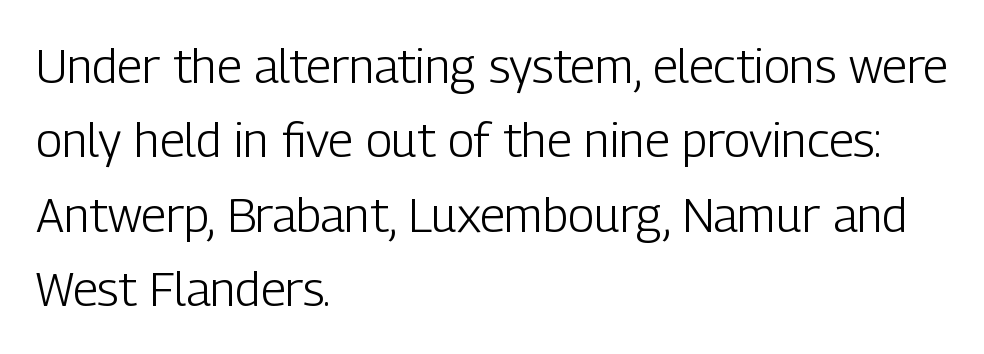
No letter is thick-stroked: the sample isn't bold. Each line starts at the same left margin while the right side varies. Regular leading. This sample uses plain, unmodified letter spacing. The passage shown is typed in a proportional face where columns would drift. Each letter's strokes conclude bluntly, with no projecting serifs.
